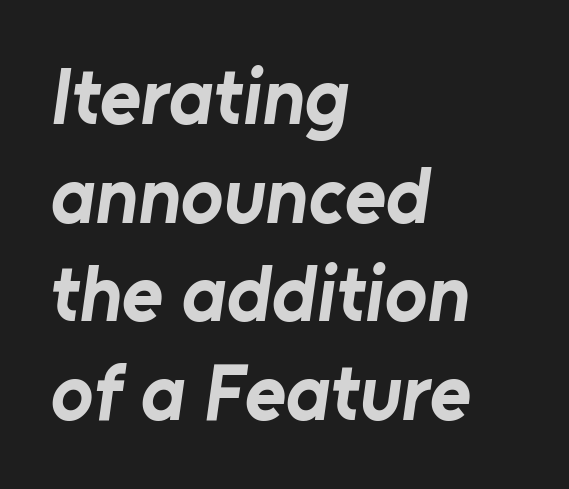
{"serif": "no", "bold": "yes", "weight": "bold", "width": "normal", "stroke_contrast": "low", "x_height": "medium", "monospaced": "no", "underline": "no", "align": "left", "line_spacing": "normal", "line_spacing_ratio": 1.25, "letter_spacing": "normal", "letter_spacing_em": 0.0, "glyph_px": 79}
